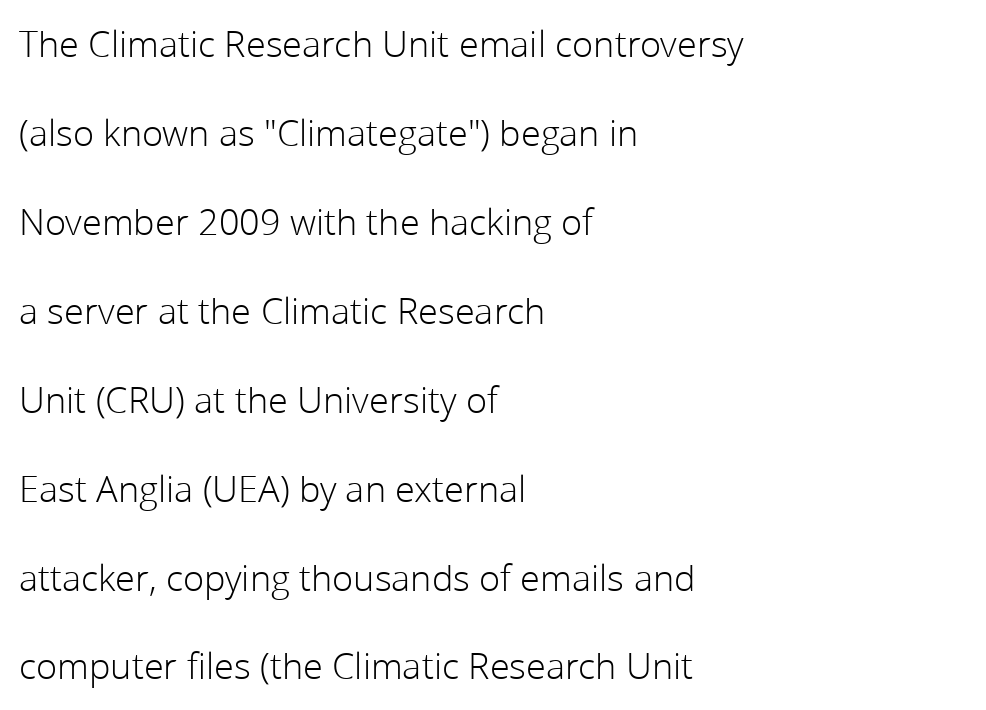
The image shows 36 px light sans-serif type, upright; set left-aligned, loose line spacing (2.47x), normal letter spacing, not underlined; low stroke contrast and a medium x-height.
